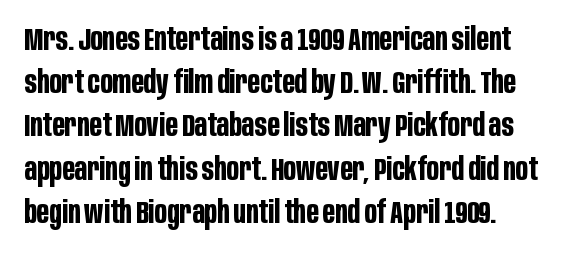
The image shows 32 px bold, condensed sans-serif type, upright; set left-aligned, normal line spacing (1.35x), normal letter spacing, not underlined; low stroke contrast and a large x-height.
